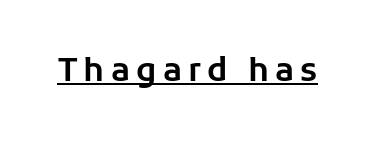
The image shows 32 px sans-serif type, upright; set underlined; low stroke contrast and a medium x-height.
